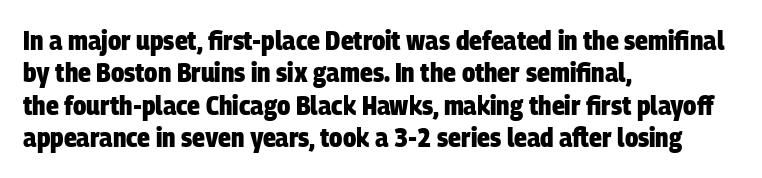
The image shows 27 px bold type; set left-aligned, line spacing 1.2x, normal letter spacing, not underlined.
